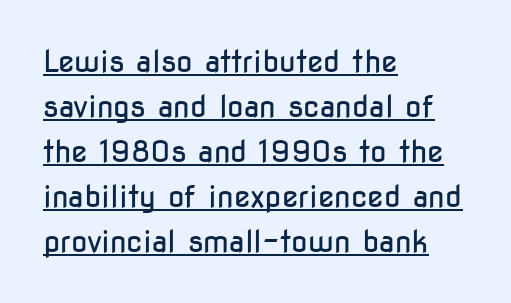
Each letter keeps its own natural width here, so spacing adapts to shape. A typesetter would call this zero additional tracking. The letters stand upright; this is a roman face. A rule runs beneath these lines of type. Notice how the passage keeps a crisp vertical edge on the left only.
